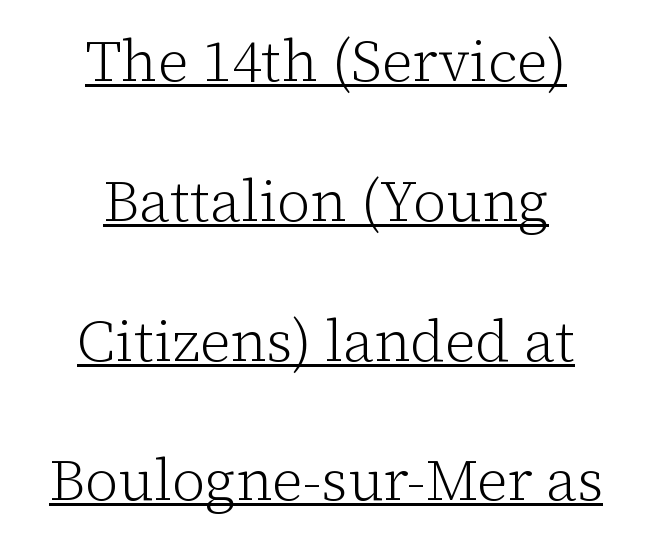
Style check: upright. The letters sit at their default tracking, neither squeezed nor spread. Weight: in the light-to-regular range. Unlike a clean sans, this face finishes its strokes with serifs.
